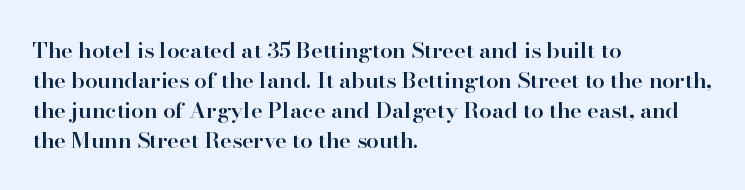
Q: Is the text bold? A: Semi-bold.
Q: Is the text italic (slanted)? A: No, it is upright.
Q: Is the text underlined? A: No.
Q: How is the paragraph aligned? A: Left-aligned.
Q: Is the spacing between letters normal or unusually wide? A: Normal.
Q: Is the spacing between lines tight, normal or loose? A: Normal.
